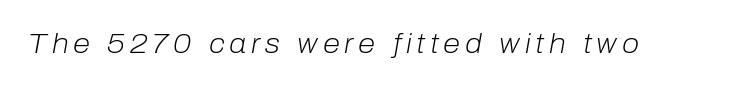
Lines of text with bare space underneath. Would a proofreader flag this as italicized? Yes. On a weight scale, this lands at 450 or below. Varying glyph widths throughout — classic text-font behaviour.
